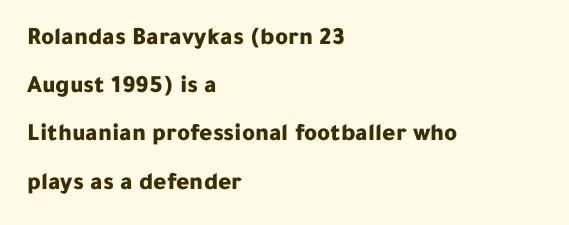
{"italic": "no", "bold": "yes", "underline": "no", "align": "left", "line_spacing": "loose", "line_spacing_ratio": 1.93, "letter_spacing": "normal", "letter_spacing_em": 0.0, "glyph_px": 25}
